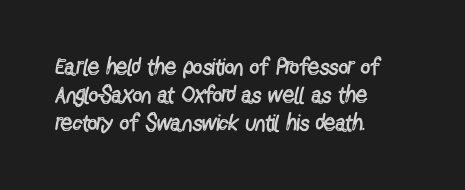
{"bold": "no", "underline": "no", "align": "left", "line_spacing_ratio": 1.21, "letter_spacing": "normal", "letter_spacing_em": 0.0, "glyph_px": 23}
